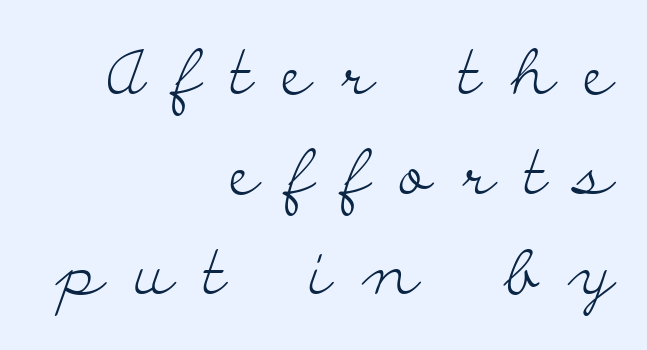
The image shows 62 px light, wide serif type; set right-aligned, normal line spacing (1.61x), unusually wide letter spacing (+0.49 em), not underlined; low stroke contrast and a small x-height.
